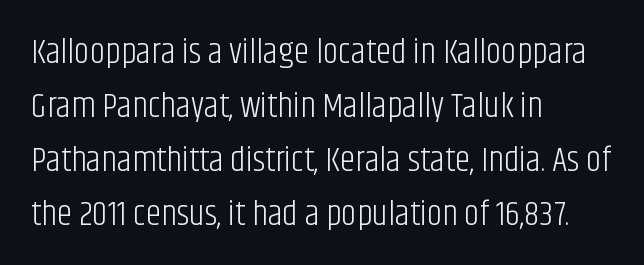
Q: Is the text bold? A: No.
Q: Is the text italic (slanted)? A: No, it is upright.
Q: Is the typeface a serif or a sans-serif typeface? A: Sans-serif.
Q: Is the text underlined? A: No.
Q: How is the paragraph aligned? A: Left-aligned.
Q: Is the spacing between letters normal or unusually wide? A: Normal.
Q: Is the spacing between lines tight, normal or loose? A: Normal.
Q: Width (condensed, normal, or wide)? A: Condensed.
Q: Stroke contrast? A: Low.
Q: x-height? A: Large.
Q: Monospaced? A: No.
